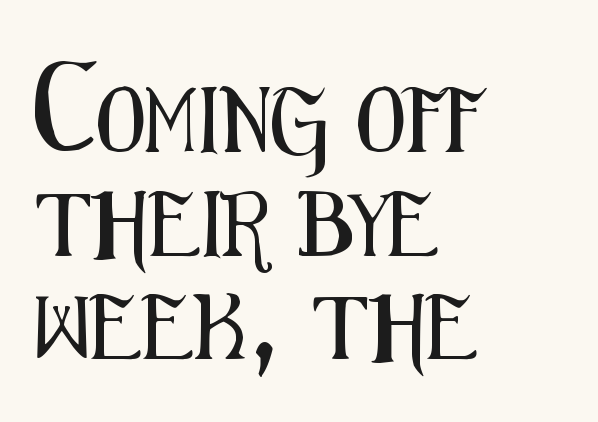
{"italic": "no", "width": "condensed", "stroke_contrast": "medium", "x_height": "medium", "monospaced": "no", "underline": "no", "align": "left", "line_spacing": "normal", "line_spacing_ratio": 1.62, "letter_spacing": "normal", "letter_spacing_em": 0.0, "glyph_px": 64}
